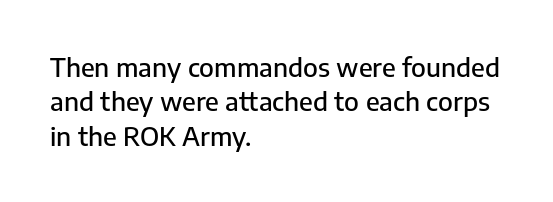
The image shows 26 px text type, upright; set left-aligned, normal line spacing (1.32x), normal letter spacing, not underlined.
